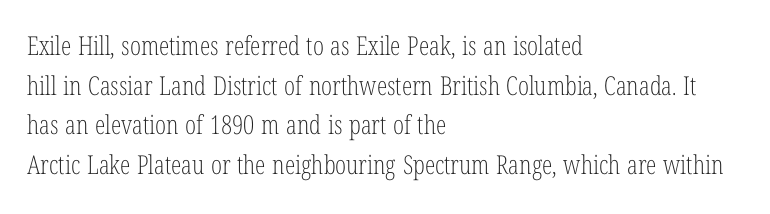
Q: Is the text bold? A: No.
Q: Is the text italic (slanted)? A: No, it is upright.
Q: Is the text underlined? A: No.
Q: How is the paragraph aligned? A: Left-aligned.
Q: Is the spacing between letters normal or unusually wide? A: Normal.
Q: Is the spacing between lines tight, normal or loose? A: Normal.
